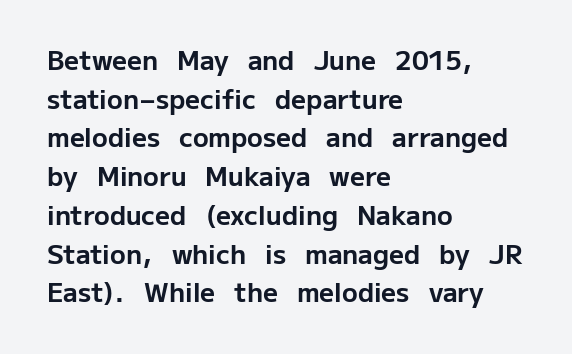
Q: Is the text bold? A: Yes.
Q: Is the text italic (slanted)? A: No, it is upright.
Q: Is the text underlined? A: No.
Q: How is the paragraph aligned? A: Left-aligned.
Q: Is the spacing between letters normal or unusually wide? A: Normal.
Q: Is the spacing between lines tight, normal or loose? A: Normal.
